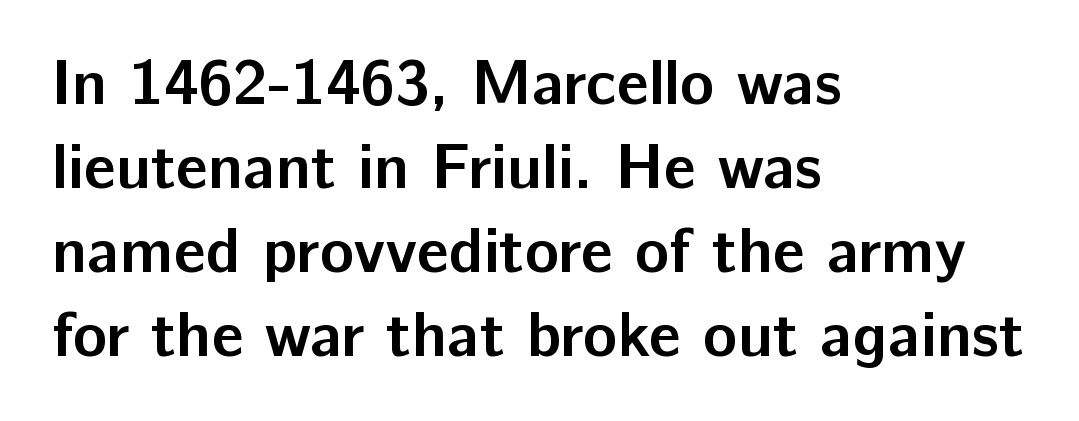
Q: Is the text bold? A: Yes.
Q: Is the text italic (slanted)? A: No, it is upright.
Q: Is the typeface a serif or a sans-serif typeface? A: Sans-serif.
Q: Is the text underlined? A: No.
Q: How is the paragraph aligned? A: Left-aligned.
Q: Is the spacing between letters normal or unusually wide? A: Normal.
Q: Is the spacing between lines tight, normal or loose? A: Normal.
Q: Width (condensed, normal, or wide)? A: Normal.
Q: Stroke contrast? A: Low.
Q: x-height? A: Medium.
Q: Monospaced? A: No.
